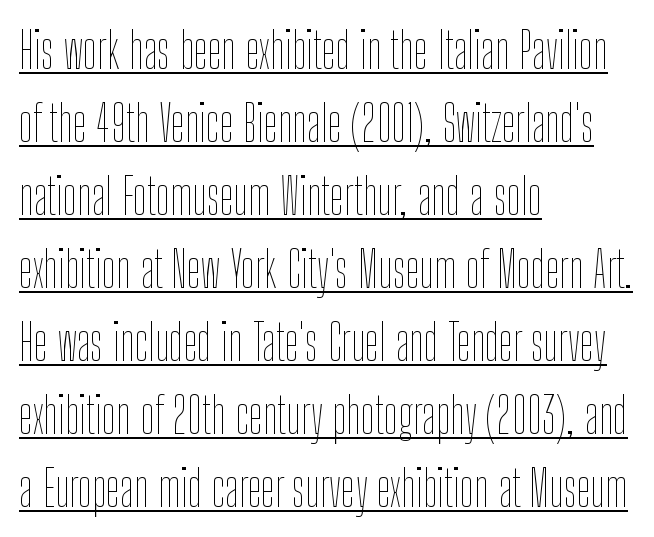
Q: Is the text bold? A: No.
Q: Is the text italic (slanted)? A: No, it is upright.
Q: Is the text underlined? A: Yes.
Q: How is the paragraph aligned? A: Left-aligned.
Q: Is the spacing between letters normal or unusually wide? A: Normal.
Q: Is the spacing between lines tight, normal or loose? A: Normal.
Q: Width (condensed, normal, or wide)? A: Condensed.
Q: Stroke contrast? A: Low.
Q: x-height? A: Medium.
Q: Monospaced? A: No.
